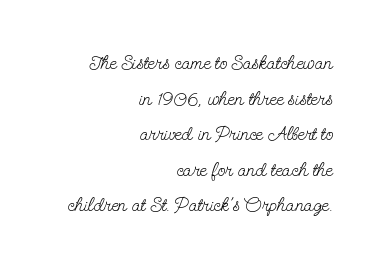
Descenders hang freely into open space. Honestly, the letter spacing is just normal — you wouldn't notice it. Bold? No — there's no thickening of the strokes.
